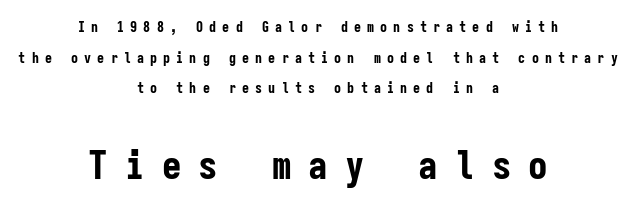
Q: Is the text bold? A: Yes.
Q: Is the text italic (slanted)? A: No, it is upright.
Q: Is the typeface a serif or a sans-serif typeface? A: Sans-serif.
Q: Is the text underlined? A: No.
Q: How is the paragraph aligned? A: Centered.
Q: Is the spacing between letters normal or unusually wide? A: Unusually wide.
Q: Is the spacing between lines tight, normal or loose? A: Loose.
Q: Which block of text is set in a larger size, the first (top) or the second (bottom)? A: The second (bottom) one.
Q: Width (condensed, normal, or wide)? A: Condensed.
Q: Stroke contrast? A: Low.
Q: x-height? A: Medium.
Q: Monospaced? A: Yes.
